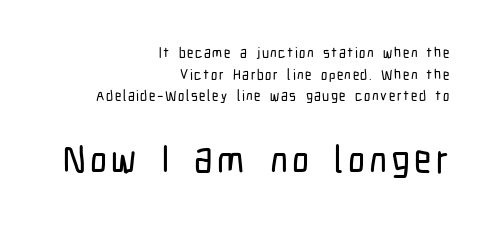
{"serif": "no", "italic": "no", "width": "condensed", "stroke_contrast": "low", "x_height": "medium", "monospaced": "no", "underline": "no", "align": "right", "line_spacing": "normal", "line_spacing_ratio": 1.55, "larger_block": "second", "size_ratio": 2.71, "glyph_px": 38}
